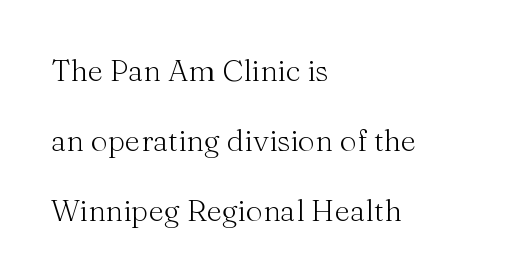
The image shows 30 px light serif type, upright; set left-aligned, loose line spacing (2.33x), normal letter spacing, not underlined; medium stroke contrast and a medium x-height.
